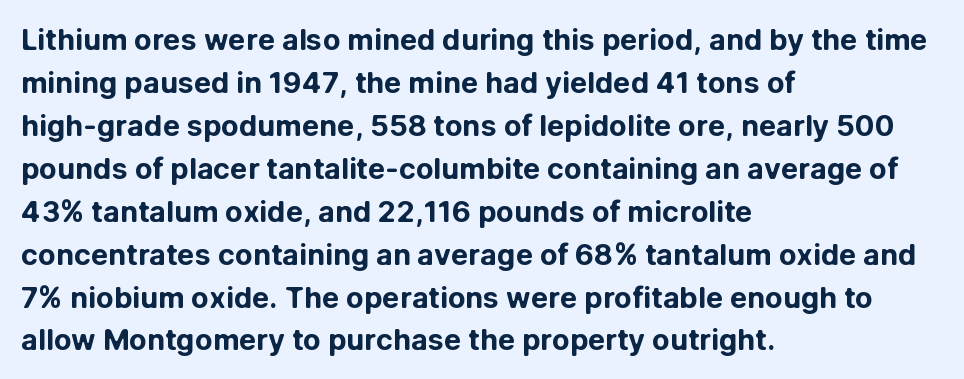
The image shows 29 px bold sans-serif type, upright; set left-aligned, normal line spacing (1.48x), normal letter spacing, not underlined; low stroke contrast and a medium x-height.
